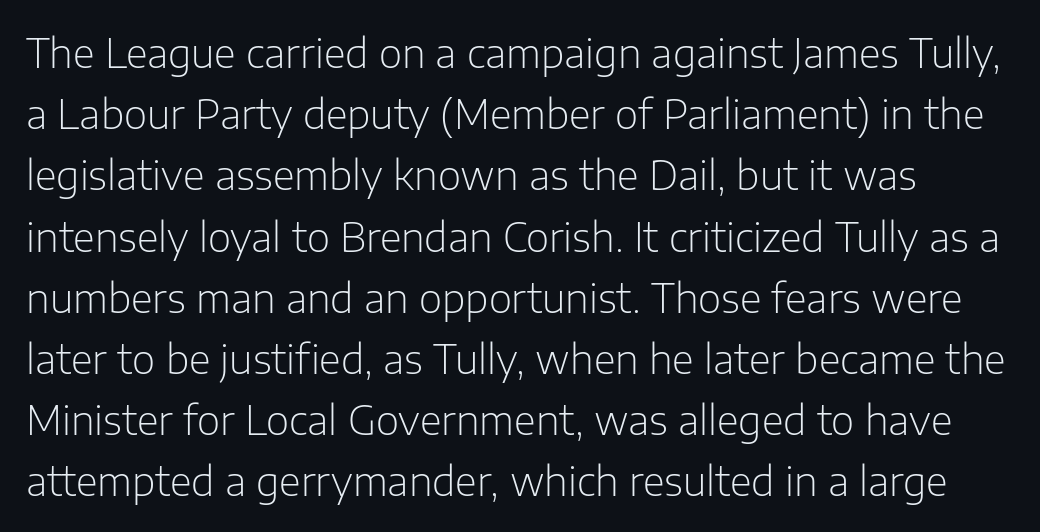
A typesetter would mark this as roman, not italic. Compared with typical paragraphs, the rows here are spaced about the same. Rule under the text: the space is simply empty. Unbolded letterforms with no extra heft.
